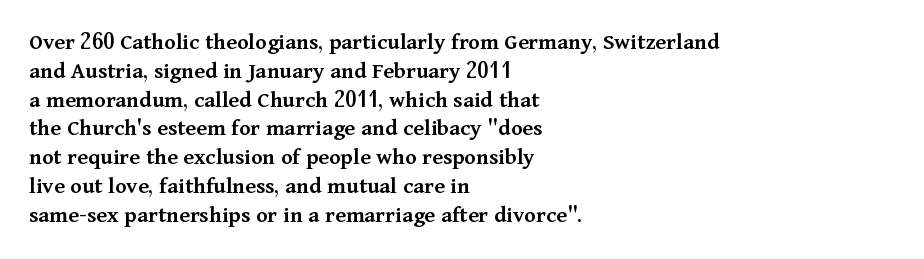
{"italic": "no", "bold": "semi", "underline": "no", "align": "left", "line_spacing_ratio": 1.2, "letter_spacing": "normal", "letter_spacing_em": 0.0, "glyph_px": 24}
